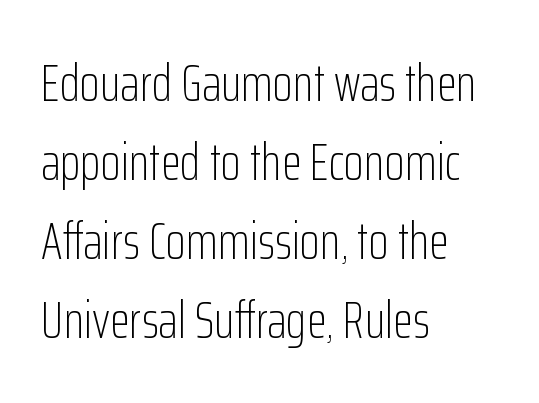
Character widths vary here, with narrow letters taking less room than wide ones. What's the leading like? Ordinary, nothing unusual. The letterforms sit shoulder to shoulder at normal distance. Counters stay open thanks to moderate or lighter strokes. These lines are composed in type without serifs. The words here are not underlined.
